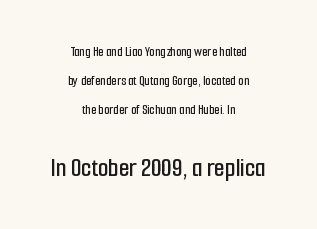
{"italic": "no", "underline": "no", "align": "center", "line_spacing": "loose", "line_spacing_ratio": 2.06, "letter_spacing": "normal", "letter_spacing_em": 0.0, "larger_block": "second", "size_ratio": 1.93, "glyph_px": 27}
